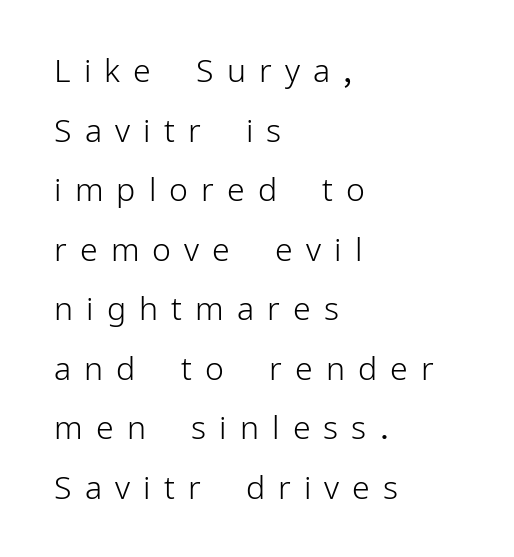
Q: Is the text bold? A: No.
Q: Is the text italic (slanted)? A: No, it is upright.
Q: Is the typeface a serif or a sans-serif typeface? A: Sans-serif.
Q: Is the text underlined? A: No.
Q: How is the paragraph aligned? A: Left-aligned.
Q: Is the spacing between letters normal or unusually wide? A: Unusually wide.
Q: Width (condensed, normal, or wide)? A: Normal.
Q: Stroke contrast? A: Low.
Q: x-height? A: Medium.
Q: Monospaced? A: No.
